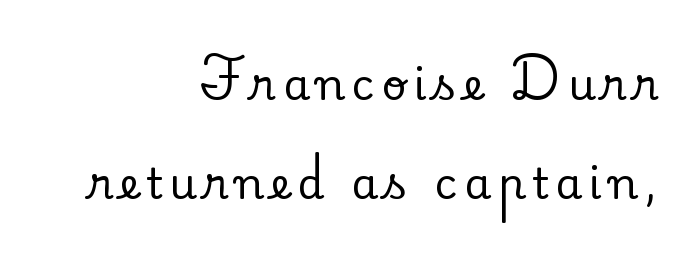
Observe the serifs anchoring each vertical stroke in this sample. Has an underline been added? It has not. Spacing verdict: proportional, widths tailored to each character. Nope, not italic — everything's standing straight. The setting favours the right margin, as signatures and pull-quotes sometimes do.
